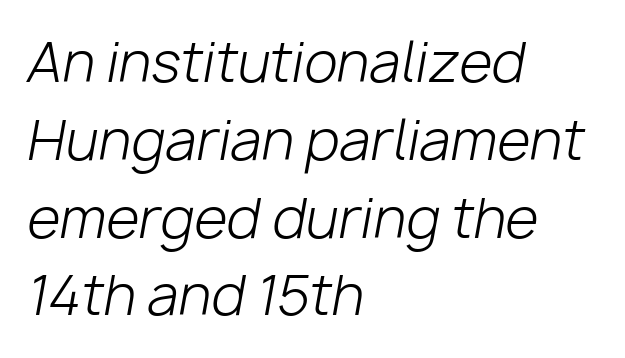
{"italic": "yes", "lean": "right", "slant_degrees": 10, "bold": "no", "weight": "light", "width": "normal", "stroke_contrast": "low", "x_height": "medium", "monospaced": "no", "underline": "no", "align": "left", "line_spacing": "normal", "line_spacing_ratio": 1.44, "letter_spacing": "normal", "letter_spacing_em": 0.0, "glyph_px": 54}
